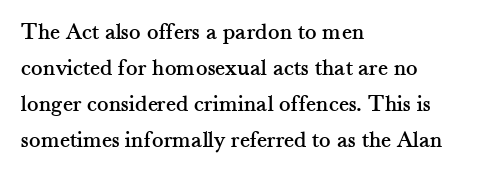
Q: Is the text italic (slanted)? A: No, it is upright.
Q: Is the text underlined? A: No.
Q: How is the paragraph aligned? A: Left-aligned.
Q: Is the spacing between letters normal or unusually wide? A: Normal.
Q: Is the spacing between lines tight, normal or loose? A: Normal.
